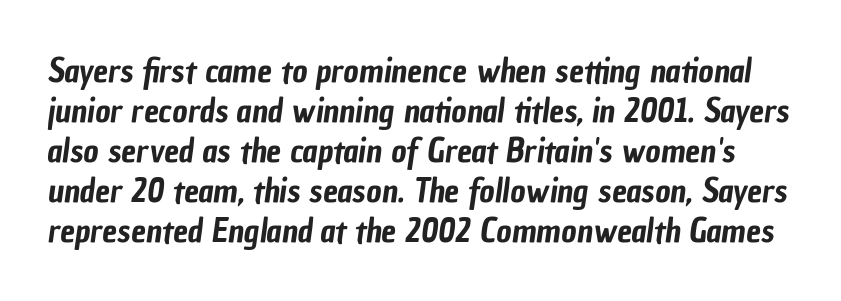
The image shows 33 px condensed sans-serif type; set line spacing 1.21x, normal letter spacing, not underlined; low stroke contrast and a medium x-height.
